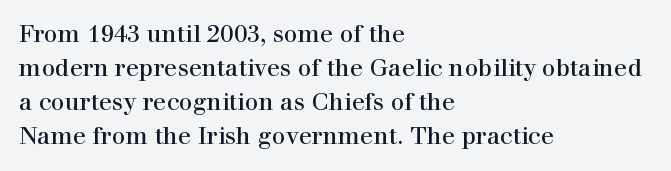
The image shows 24 px text type, upright; set left-aligned, normal line spacing (1.42x), normal letter spacing, not underlined.
